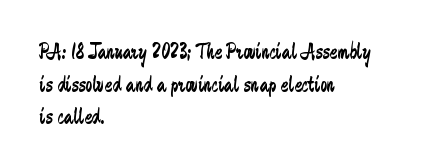
Characters follow at the spacing the type designer built in. The letterforms sit at book weight or below. The rows are spaced the way most documents space them. The strip under each line holds only bare page.
